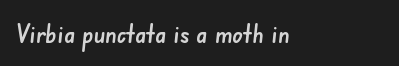
{"underline": "no", "align": "left", "letter_spacing": "normal", "letter_spacing_em": 0.0, "glyph_px": 26}
